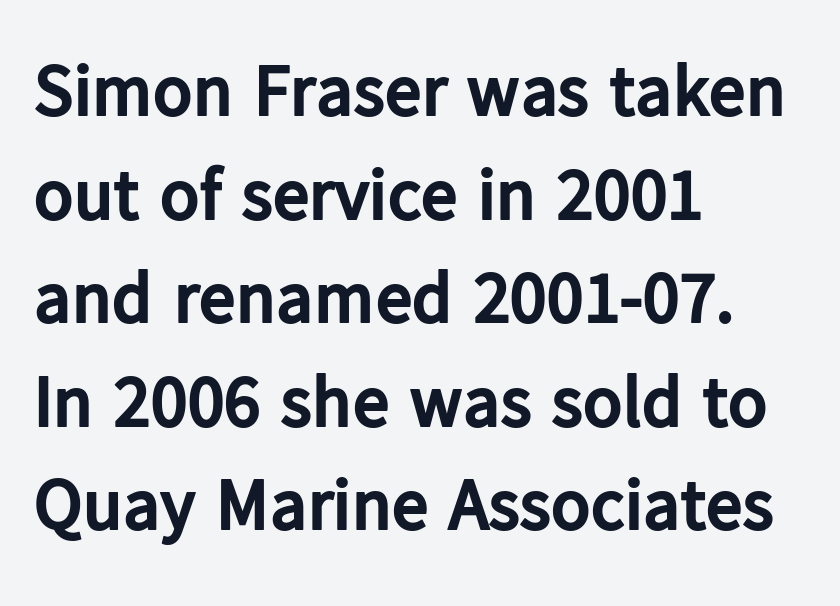
Q: Is the text bold? A: Yes.
Q: Is the text italic (slanted)? A: No, it is upright.
Q: Is the typeface a serif or a sans-serif typeface? A: Sans-serif.
Q: Is the text underlined? A: No.
Q: How is the paragraph aligned? A: Left-aligned.
Q: Is the spacing between letters normal or unusually wide? A: Normal.
Q: Is the spacing between lines tight, normal or loose? A: Normal.
Q: Width (condensed, normal, or wide)? A: Normal.
Q: Stroke contrast? A: Low.
Q: x-height? A: Medium.
Q: Monospaced? A: No.
